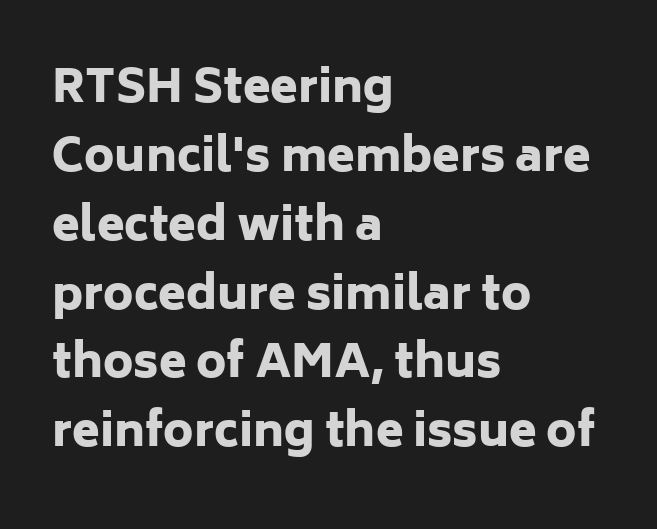
The image shows 45 px heavy sans-serif type, upright; set left-aligned, normal line spacing (1.53x), normal letter spacing, not underlined; low stroke contrast and a medium x-height.
